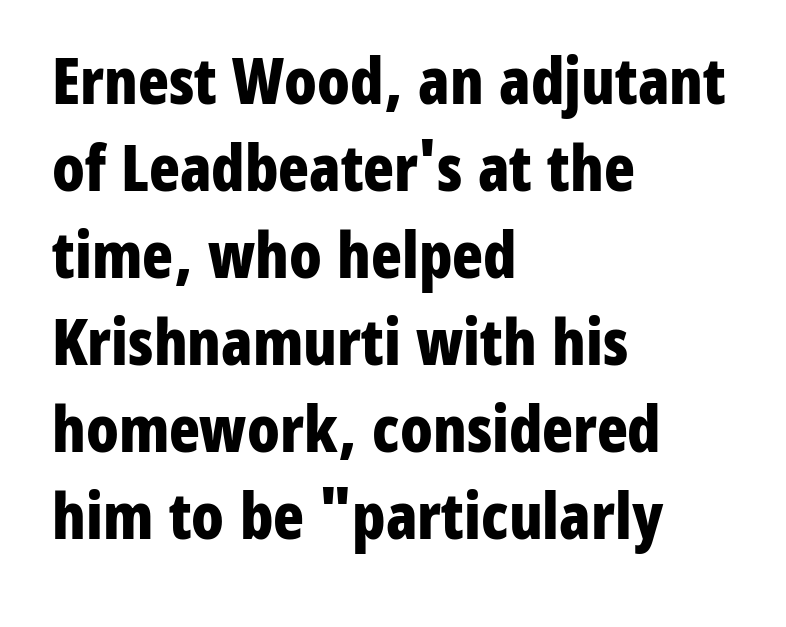
The image shows 64 px bold, condensed sans-serif type, upright; set left-aligned, normal line spacing (1.36x), normal letter spacing, not underlined; low stroke contrast and a medium x-height.
